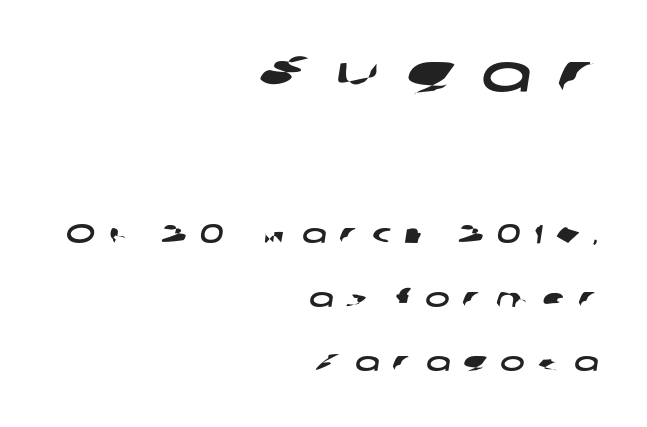
Line spacing here is loose. Every row of glyphs terminates at an identical x-position on the right. The passage shown has open, widely tracked lettering throughout. Clear beneath every line of the passage.
